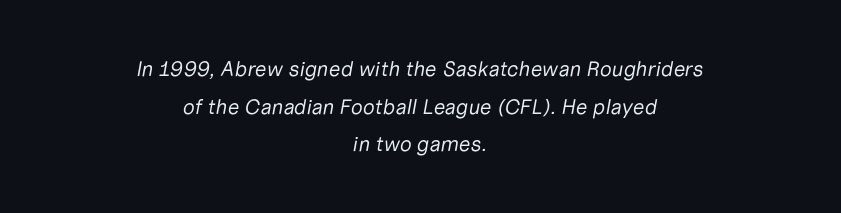
{"italic": "yes", "lean": "right", "slant_degrees": 10, "bold": "no", "underline": "no", "align": "center", "line_spacing_ratio": 1.79, "letter_spacing": "normal", "letter_spacing_em": 0.0, "glyph_px": 21}
